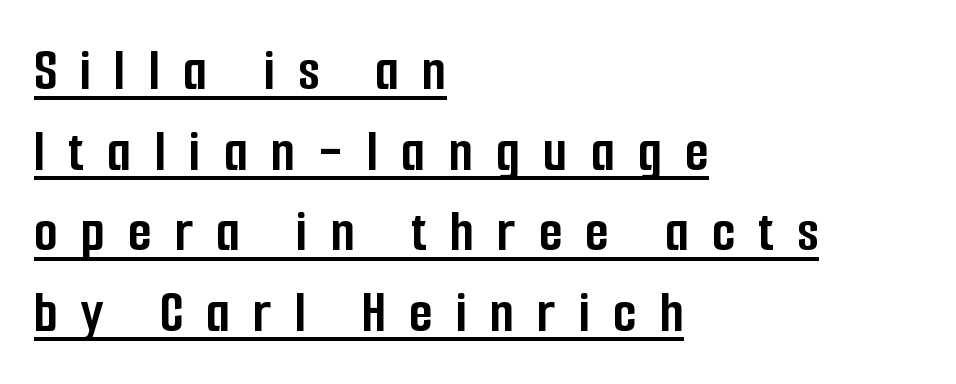
Q: Is the text bold? A: Yes.
Q: Is the text italic (slanted)? A: No, it is upright.
Q: Is the typeface a serif or a sans-serif typeface? A: Sans-serif.
Q: Is the text underlined? A: Yes.
Q: How is the paragraph aligned? A: Left-aligned.
Q: Is the spacing between letters normal or unusually wide? A: Unusually wide.
Q: Is the spacing between lines tight, normal or loose? A: Normal.
Q: Width (condensed, normal, or wide)? A: Condensed.
Q: Stroke contrast? A: Low.
Q: x-height? A: Medium.
Q: Monospaced? A: No.
